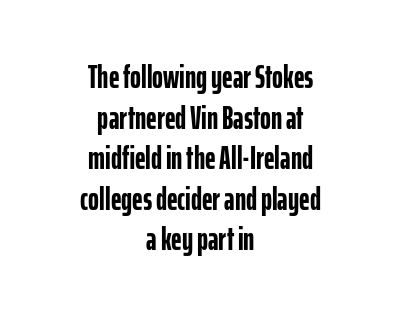
Q: Is the text bold? A: Yes.
Q: Is the text italic (slanted)? A: No, it is upright.
Q: Is the typeface a serif or a sans-serif typeface? A: Sans-serif.
Q: Is the text underlined? A: No.
Q: How is the paragraph aligned? A: Centered.
Q: Is the spacing between letters normal or unusually wide? A: Normal.
Q: Width (condensed, normal, or wide)? A: Condensed.
Q: Stroke contrast? A: Low.
Q: x-height? A: Medium.
Q: Monospaced? A: No.
